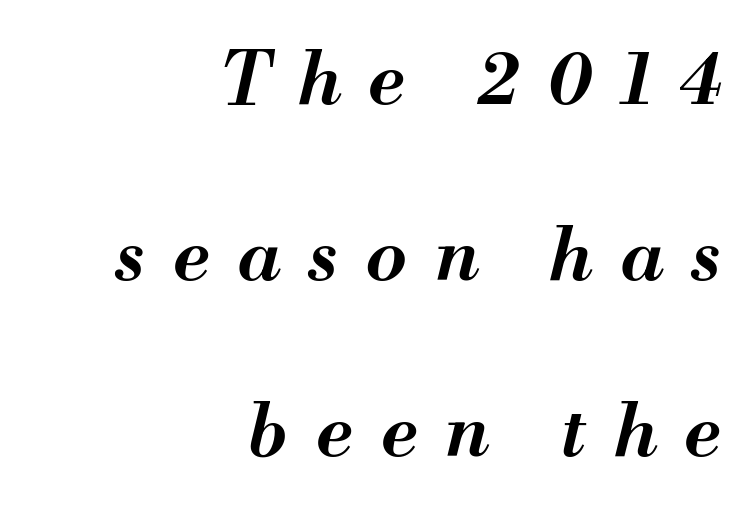
Short note: letters widely spaced. Stems and bowls a touch heavier than normal — semibold. Does the lettering tilt? It does — this is italic. Type without underlining. The ragged edge is on the left, which tells us the setting is flush right. A typesetter would call this leading open, well beyond the default.
